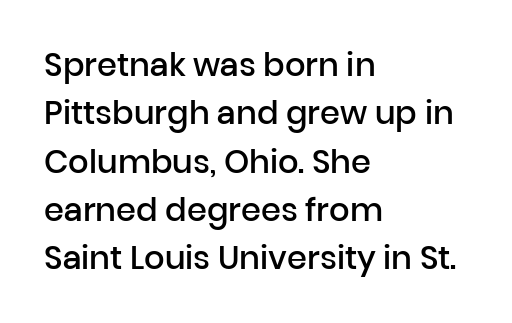
Q: Is the text bold? A: Semi-bold.
Q: Is the text italic (slanted)? A: No, it is upright.
Q: Is the typeface a serif or a sans-serif typeface? A: Sans-serif.
Q: Is the text underlined? A: No.
Q: How is the paragraph aligned? A: Left-aligned.
Q: Is the spacing between letters normal or unusually wide? A: Normal.
Q: Is the spacing between lines tight, normal or loose? A: Normal.
Q: Width (condensed, normal, or wide)? A: Normal.
Q: Stroke contrast? A: Low.
Q: x-height? A: Medium.
Q: Monospaced? A: No.
